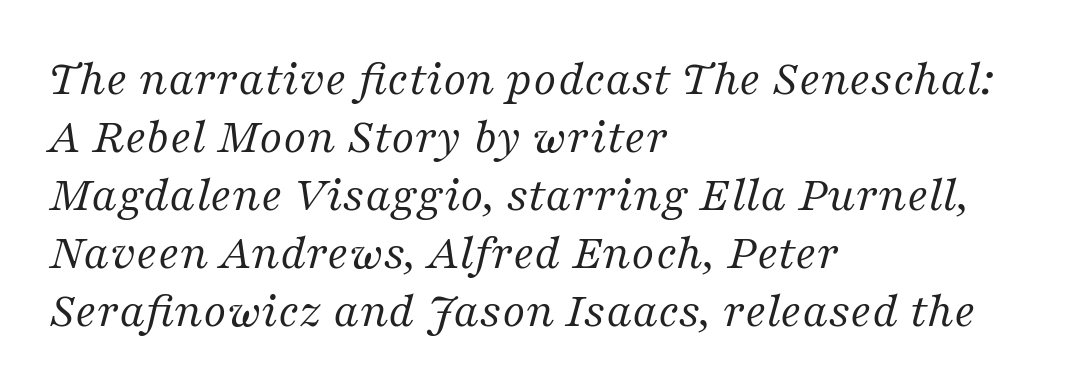
The image shows 50 px regular-weight serif type, italic (leaning right); set left-aligned, line spacing 1.16x, normal letter spacing, not underlined; medium stroke contrast and a medium x-height.
